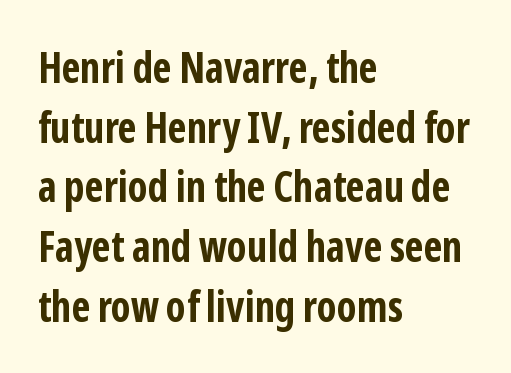
Regular leading. Look at the tracking — it's just the regular setting, nothing added. Bare-footed words on every line. Unlike italic type, these characters show no tilt at all.
